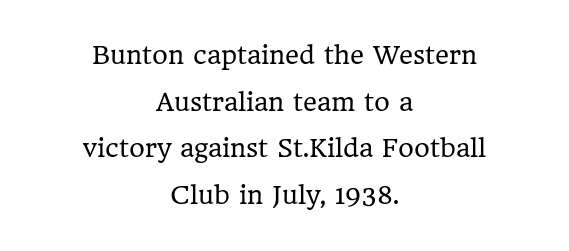
Q: Is the text bold? A: No.
Q: Is the text italic (slanted)? A: No, it is upright.
Q: Is the text underlined? A: No.
Q: How is the paragraph aligned? A: Centered.
Q: Is the spacing between letters normal or unusually wide? A: Normal.
Q: Is the spacing between lines tight, normal or loose? A: Loose.
